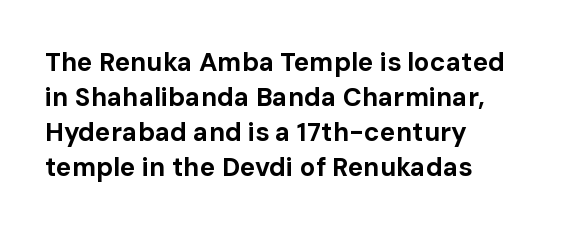
Q: Is the text bold? A: Yes.
Q: Is the text italic (slanted)? A: No, it is upright.
Q: Is the text underlined? A: No.
Q: How is the paragraph aligned? A: Left-aligned.
Q: Is the spacing between letters normal or unusually wide? A: Normal.
Q: Is the spacing between lines tight, normal or loose? A: Normal.
